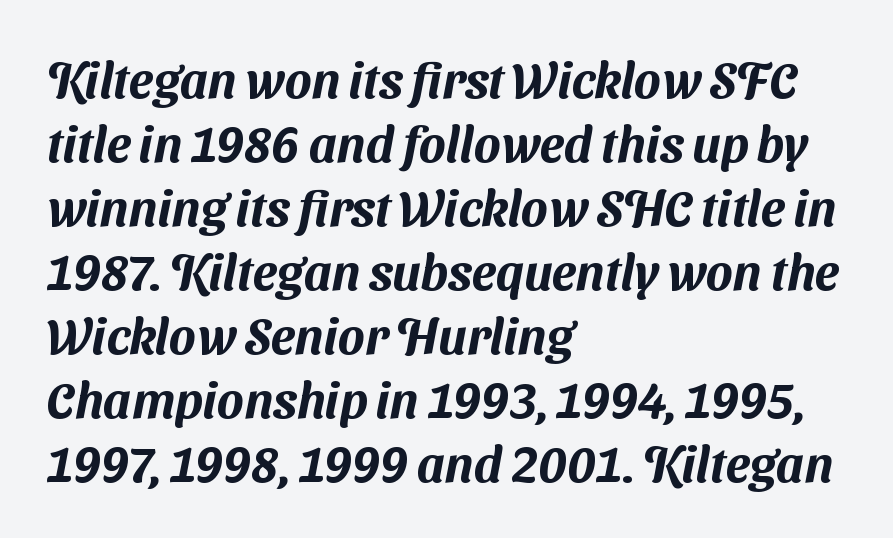
The image shows 50 px sans-serif type; set left-aligned, normal line spacing (1.28x), normal letter spacing, not underlined; medium stroke contrast and a medium x-height.
